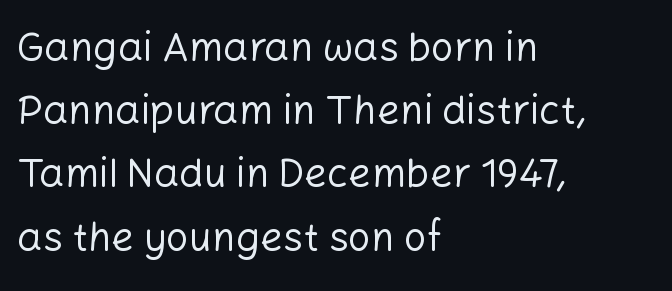
{"serif": "no", "italic": "no", "bold": "no", "weight": "regular", "width": "normal", "stroke_contrast": "low", "x_height": "medium", "monospaced": "no", "underline": "no", "align": "left", "line_spacing": "normal", "line_spacing_ratio": 1.58, "letter_spacing": "normal", "letter_spacing_em": 0.0, "glyph_px": 40}
